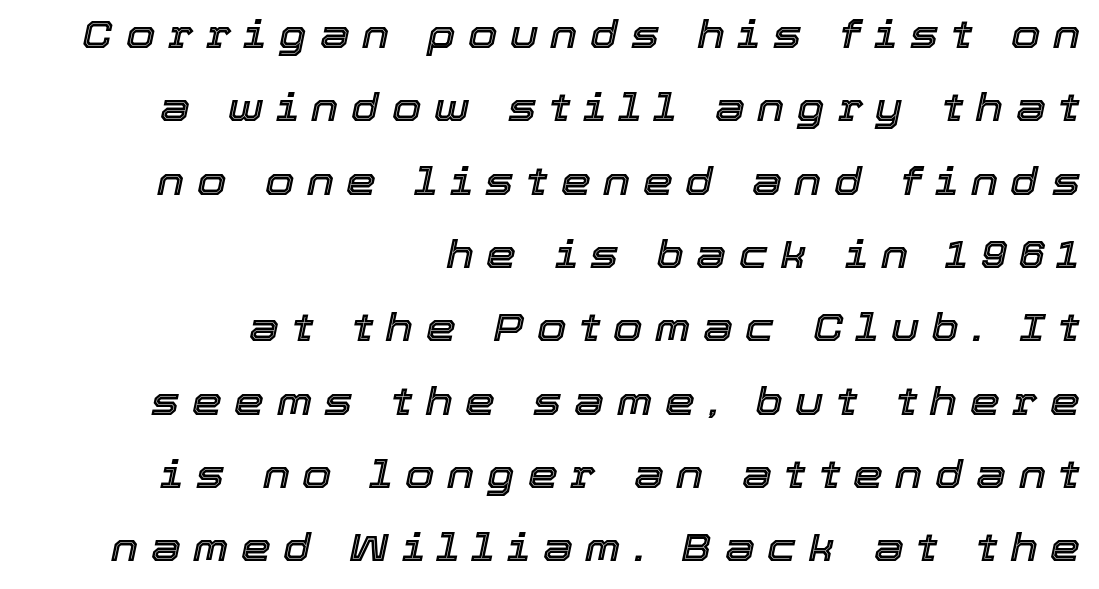
The image shows 38 px text type, italic (leaning right); set right-aligned, loose line spacing (1.93x), unusually wide letter spacing (+0.33 em), not underlined; a medium x-height.
